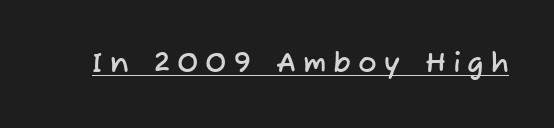
The image shows 28 px sans-serif type; set unusually wide letter spacing (+0.25 em), underlined; low stroke contrast and a medium x-height.
